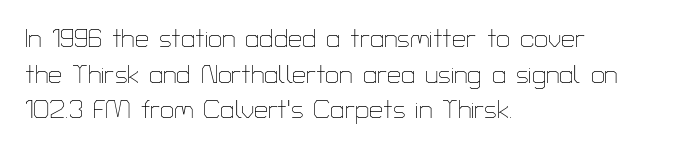
The image shows 25 px text type, upright; set left-aligned, normal line spacing (1.43x), normal letter spacing, not underlined.
